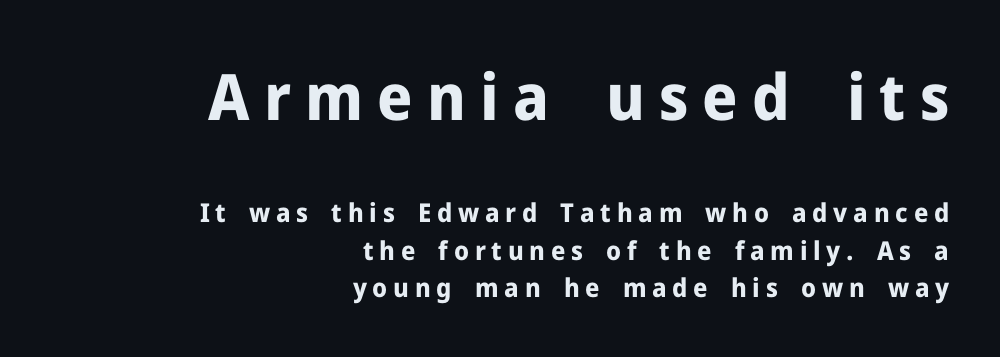
{"serif": "no", "italic": "no", "bold": "yes", "weight": "bold", "width": "normal", "stroke_contrast": "low", "x_height": "medium", "monospaced": "no", "underline": "no", "align": "right", "line_spacing": "normal", "line_spacing_ratio": 1.44, "letter_spacing": "wide", "letter_spacing_em": 0.22, "larger_block": "first", "size_ratio": 2.46, "glyph_px": 64}
